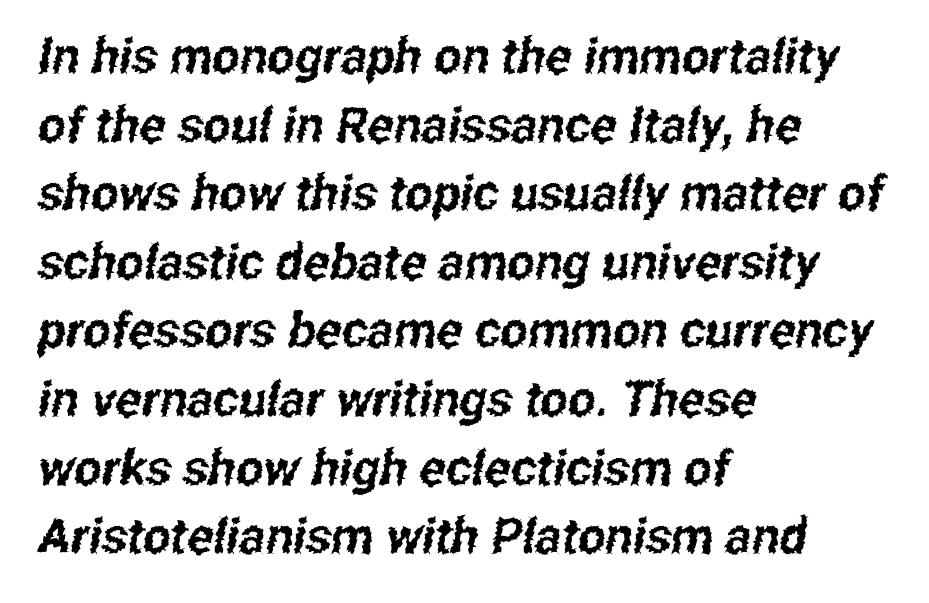
{"serif": "no", "width": "condensed", "stroke_contrast": "low", "x_height": "medium", "monospaced": "no", "underline": "no", "align": "left", "line_spacing": "normal", "line_spacing_ratio": 1.4, "letter_spacing": "normal", "letter_spacing_em": 0.0, "glyph_px": 49}
